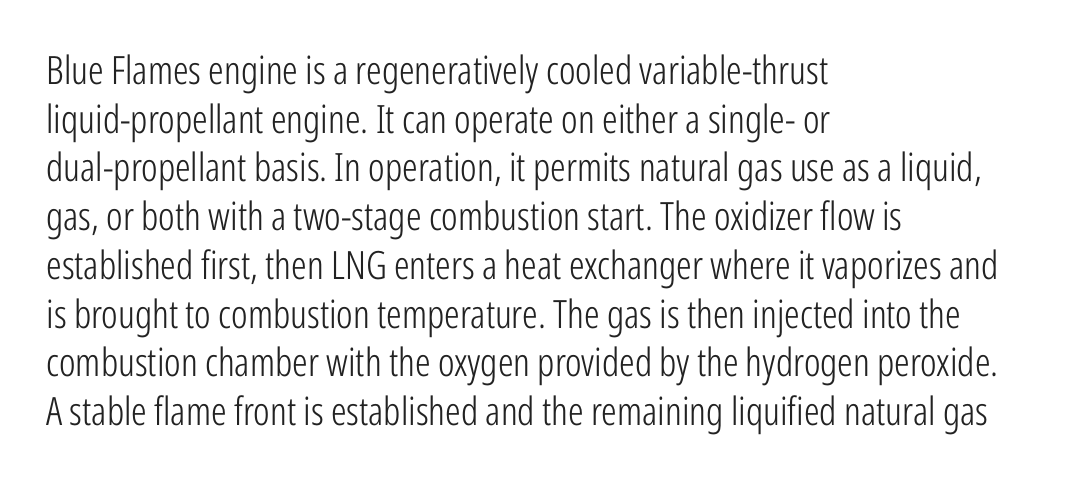
The image shows 39 px light, condensed sans-serif type, upright; set left-aligned, normal line spacing (1.25x), normal letter spacing, not underlined; low stroke contrast and a medium x-height.
